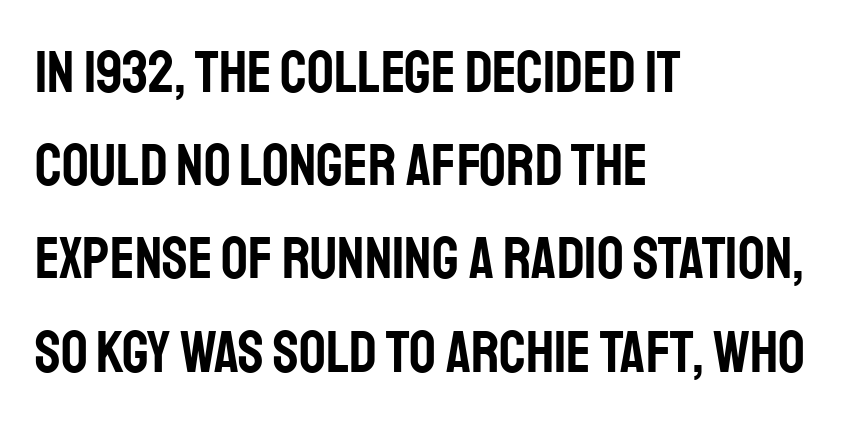
Here the designer chose a conventional face with non-uniform glyph widths. Is there any slant? The stems are plumb. The lines are quadded left. Just letters on the line, the space beneath them empty. What stands out about the letter spacing? Nothing — it is the standard amount. The rows are spaced the way most documents space them.
